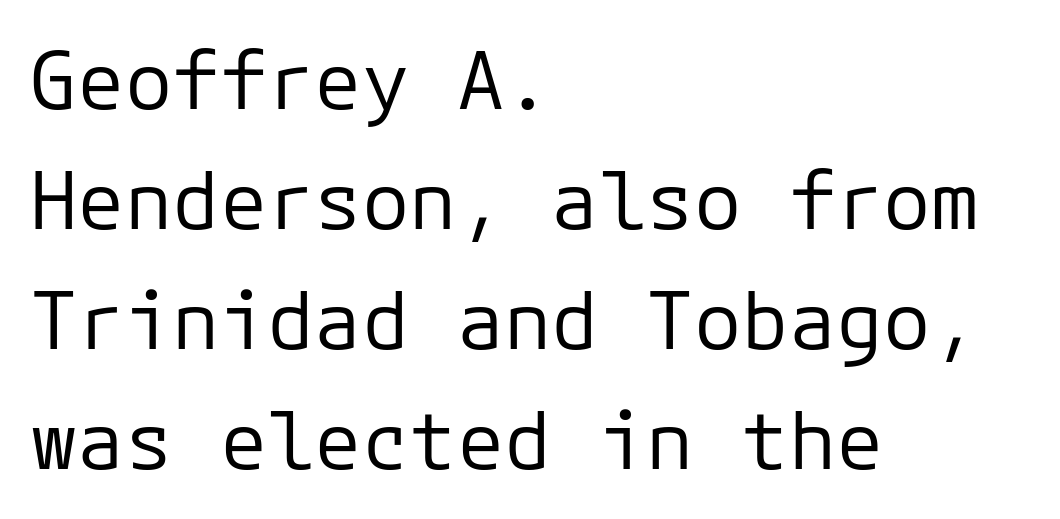
Nobody touched the tracking dial on this one. No letter is thick-stroked: the sample isn't bold. This block has exactly the height ordinary leading produces. Font category for this specimen: sans-serif. Words float on clear page, feet unadorned.
